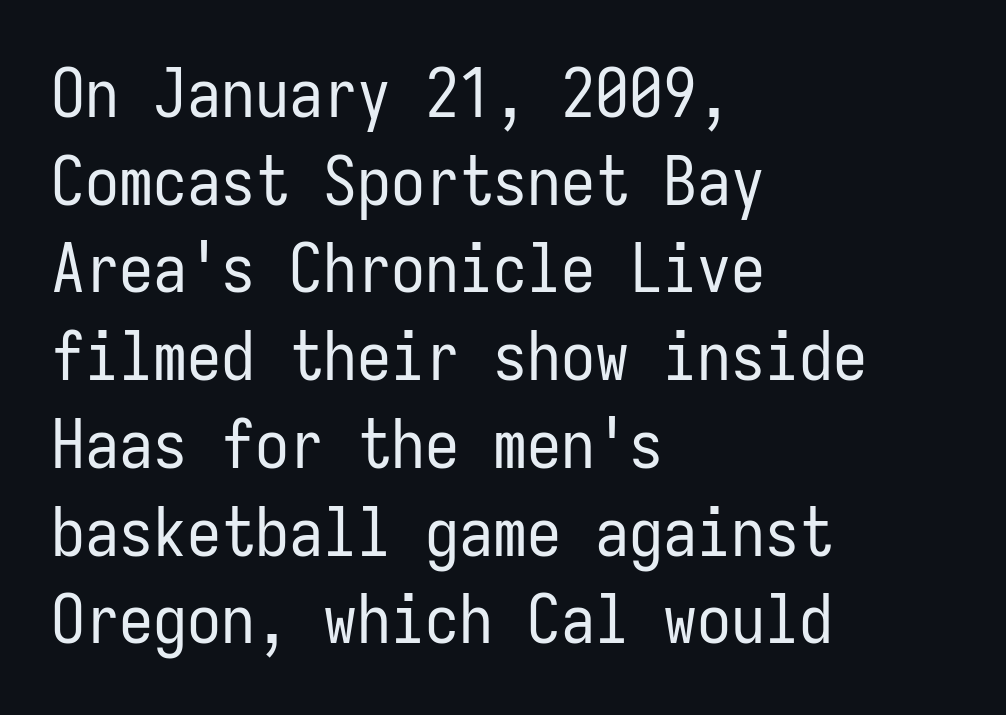
The setting favours the left margin, as ordinary paragraphs usually do. Clear beneath every line of the passage. This sample has the even, mechanical cadence of fixed-width lettering. The tracking reads as untouched default to a designer's eye.
